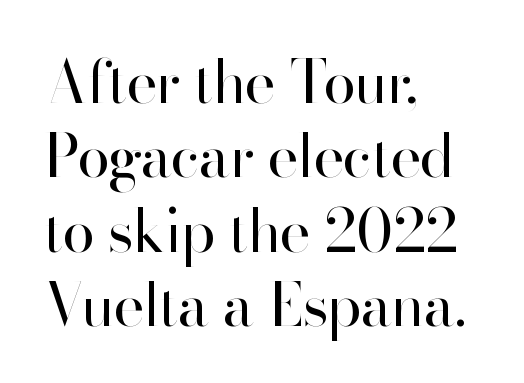
On a weight scale, this lands at 450 or below. What kind of face is this? One without serifs — a sans. The paragraph shown leans on its left margin. Here the glyphs are tracked normally, forming tight word shapes. A typesetter would call this proportional, since set widths differ per character. Quick note: not italic, upright.
